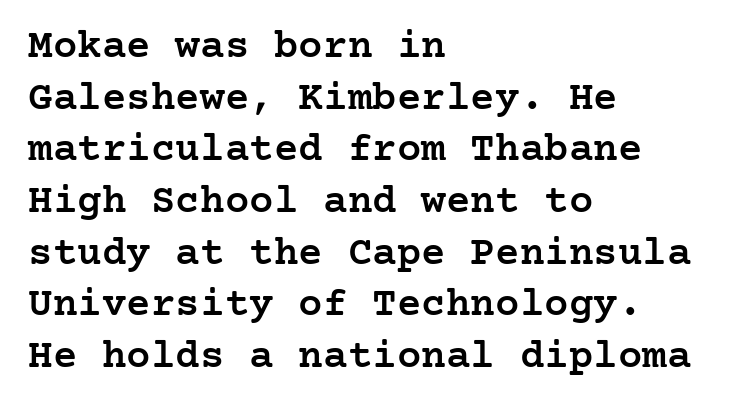
The image shows 41 px semibold serif type, upright; set left-aligned, normal line spacing (1.26x), normal letter spacing, not underlined; low stroke contrast and a medium x-height.
